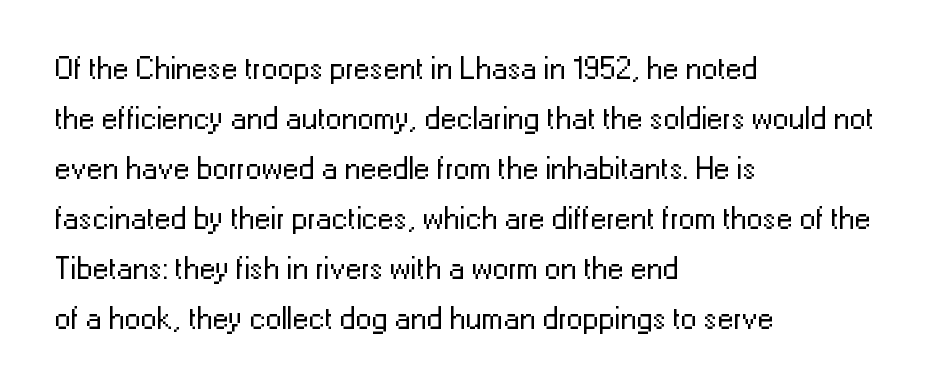
The image shows 32 px regular-weight sans-serif type, upright; set left-aligned, normal line spacing (1.56x), normal letter spacing, not underlined; low stroke contrast and a medium x-height.
